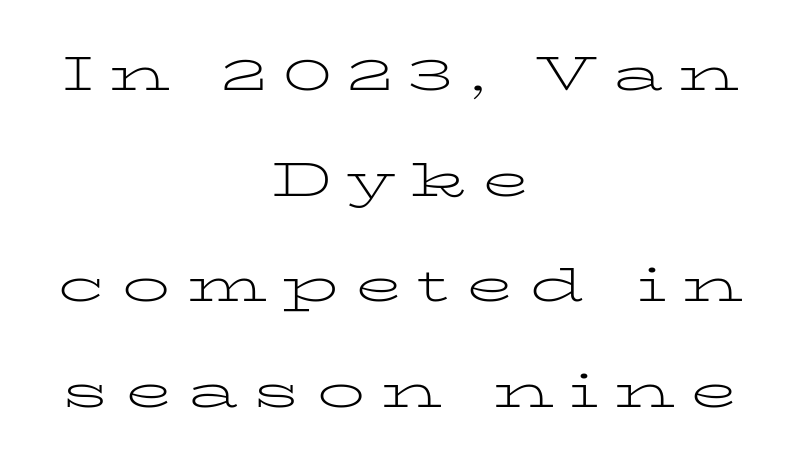
{"serif": "yes", "italic": "no", "bold": "no", "weight": "light", "width": "wide", "stroke_contrast": "low", "x_height": "medium", "monospaced": "no", "underline": "no", "align": "center", "line_spacing": "loose", "line_spacing_ratio": 2.2, "letter_spacing": "wide", "letter_spacing_em": 0.32, "glyph_px": 48}
